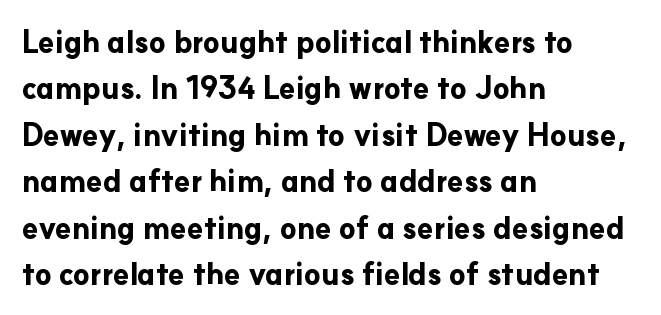
Q: Is the text bold? A: Yes.
Q: Is the text italic (slanted)? A: No, it is upright.
Q: Is the typeface a serif or a sans-serif typeface? A: Sans-serif.
Q: Is the text underlined? A: No.
Q: How is the paragraph aligned? A: Left-aligned.
Q: Is the spacing between letters normal or unusually wide? A: Normal.
Q: Is the spacing between lines tight, normal or loose? A: Normal.
Q: Width (condensed, normal, or wide)? A: Normal.
Q: Stroke contrast? A: Low.
Q: x-height? A: Small.
Q: Monospaced? A: No.
